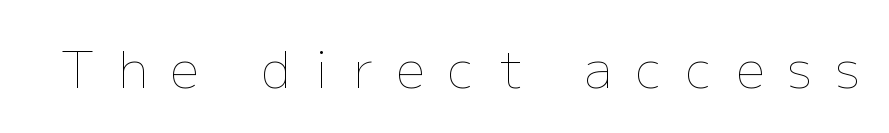
{"italic": "no", "bold": "no", "weight": "thin", "width": "normal", "stroke_contrast": "low", "x_height": "medium", "monospaced": "no", "underline": "no", "letter_spacing": "wide", "letter_spacing_em": 0.48, "glyph_px": 50}
